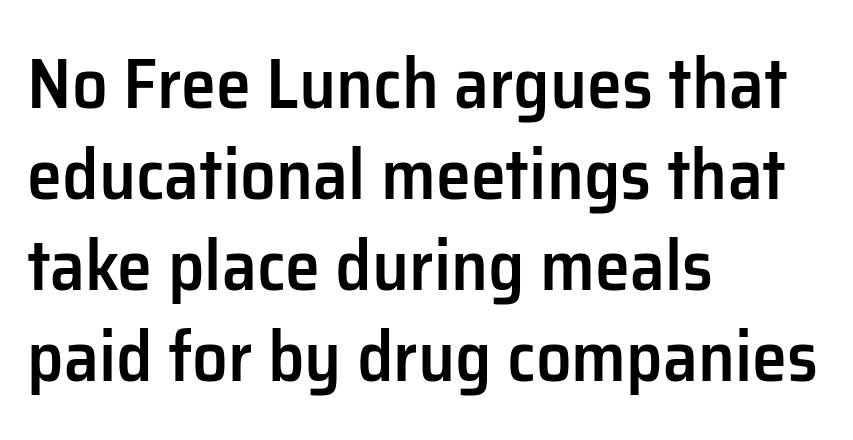
Beneath every word, the page is bare. The face used here is rendered with its standard letterfit. Italic: no, the glyphs are upright roman. Nope, no serifs anywhere on these letters. Compared with typical paragraphs, the rows here are spaced about the same.
